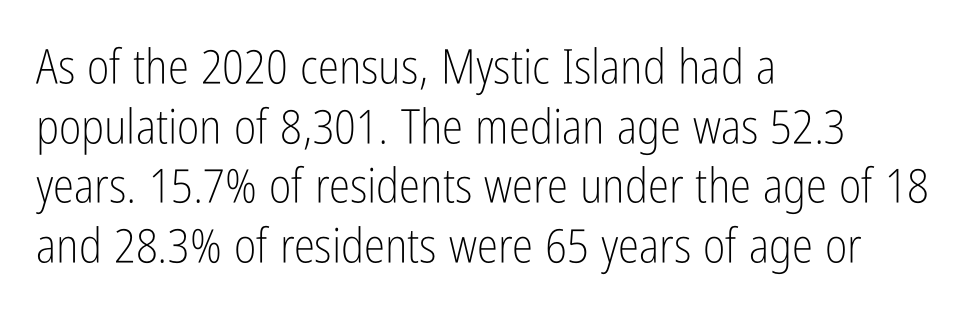
The image shows 48 px light, condensed sans-serif type, upright; set left-aligned, line spacing 1.24x, normal letter spacing, not underlined; low stroke contrast and a medium x-height.
